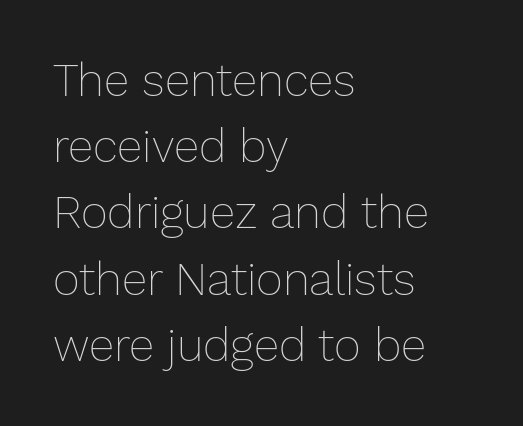
{"italic": "no", "bold": "no", "weight": "thin", "width": "normal", "stroke_contrast": "low", "x_height": "medium", "monospaced": "no", "underline": "no", "align": "left", "line_spacing": "normal", "line_spacing_ratio": 1.44, "letter_spacing": "normal", "letter_spacing_em": 0.0, "glyph_px": 46}
